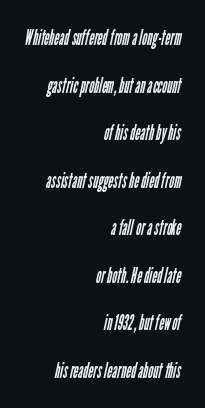
The image shows 22 px text type; set right-aligned, loose line spacing (2.16x), normal letter spacing, not underlined.
